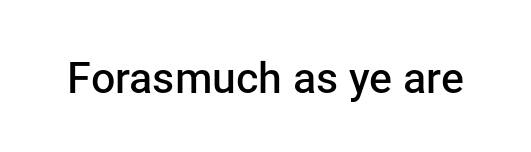
Q: Is the text bold? A: Semi-bold.
Q: Is the text italic (slanted)? A: No, it is upright.
Q: Is the typeface a serif or a sans-serif typeface? A: Sans-serif.
Q: Is the text underlined? A: No.
Q: Is the spacing between letters normal or unusually wide? A: Normal.
Q: Width (condensed, normal, or wide)? A: Normal.
Q: Stroke contrast? A: Low.
Q: x-height? A: Medium.
Q: Monospaced? A: No.
